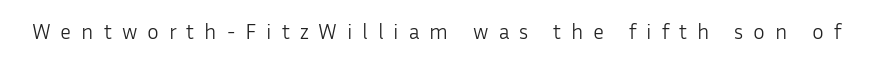
{"italic": "no", "bold": "no", "underline": "no", "letter_spacing": "wide", "letter_spacing_em": 0.45, "glyph_px": 22}
